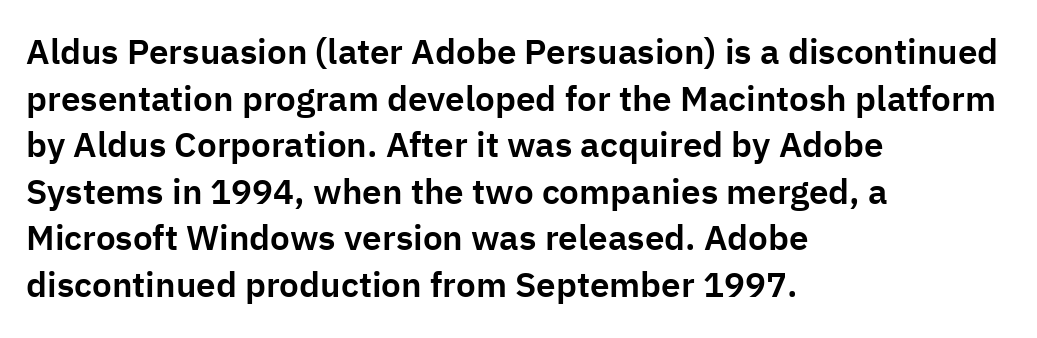
The image shows 35 px sans-serif type, upright; set left-aligned, normal line spacing (1.33x), normal letter spacing, not underlined; low stroke contrast and a medium x-height.
